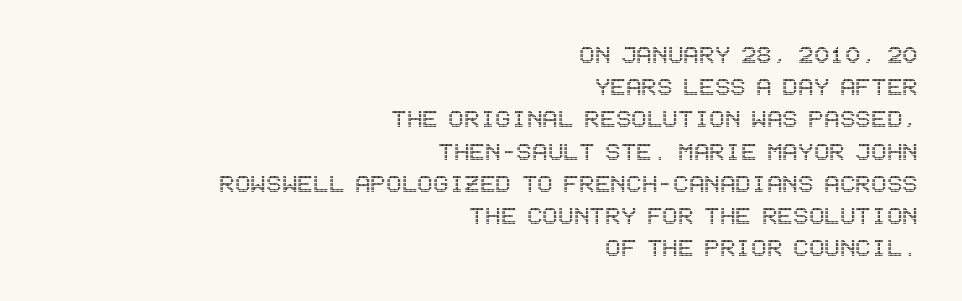
Q: Is the text italic (slanted)? A: No, it is upright.
Q: Is the text underlined? A: No.
Q: How is the paragraph aligned? A: Right-aligned.
Q: Is the spacing between letters normal or unusually wide? A: Normal.
Q: Is the spacing between lines tight, normal or loose? A: Tight.
Q: Width (condensed, normal, or wide)? A: Condensed.
Q: x-height? A: Large.
